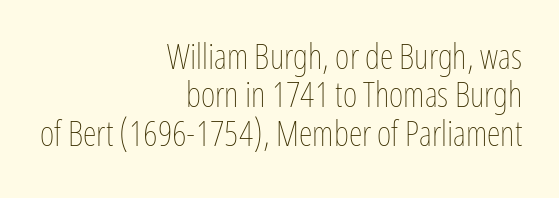
Q: Is the text bold? A: No.
Q: Is the text italic (slanted)? A: No, it is upright.
Q: Is the text underlined? A: No.
Q: How is the paragraph aligned? A: Right-aligned.
Q: Is the spacing between letters normal or unusually wide? A: Normal.
Q: Is the spacing between lines tight, normal or loose? A: Tight.
Q: Width (condensed, normal, or wide)? A: Condensed.
Q: Stroke contrast? A: Low.
Q: x-height? A: Medium.
Q: Monospaced? A: No.
